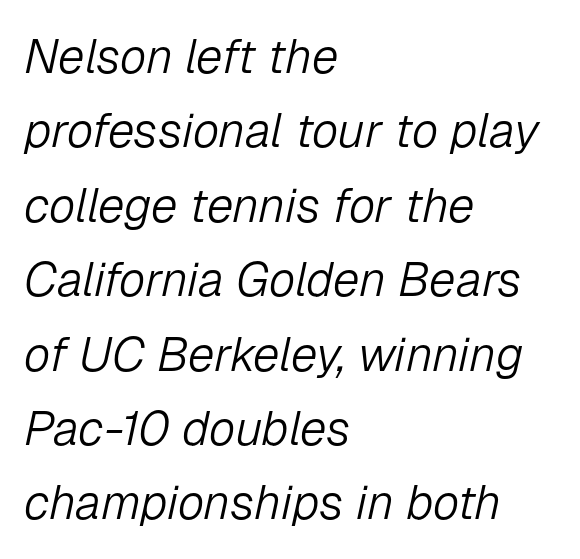
The image shows 48 px light type, italic (leaning right); set left-aligned, normal line spacing (1.55x), normal letter spacing, not underlined; low stroke contrast and a medium x-height.
